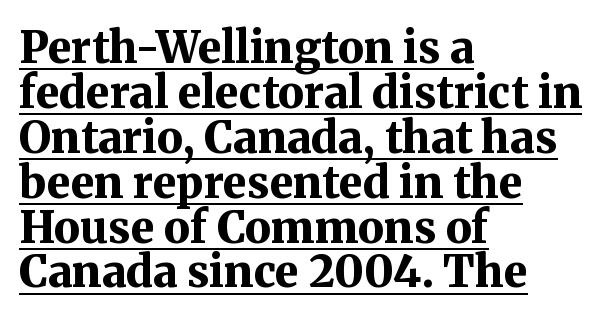
Vertical strokes here are truly vertical. A serif font was chosen for this passage. The glyphs are accompanied by a horizontal stroke just below them. Proportional: the letters do not fall into vertical columns.
